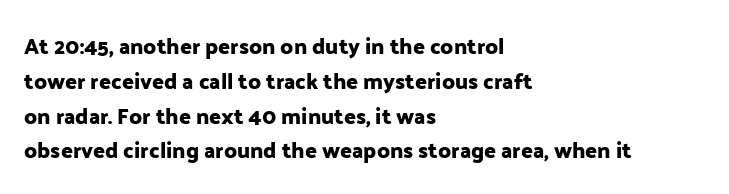
{"italic": "no", "underline": "no", "align": "left", "line_spacing": "normal", "line_spacing_ratio": 1.58, "letter_spacing": "normal", "letter_spacing_em": 0.0, "glyph_px": 22}
